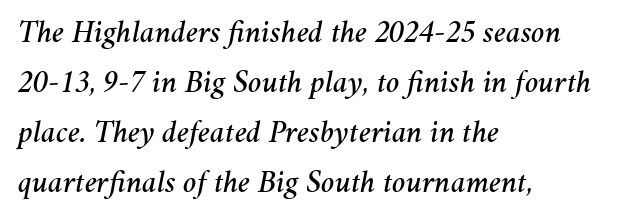
Just letters on the line, the space beneath them empty. Compared with typical paragraphs, the rows here are spaced about the same. The rendering keeps characters at their native spacing. Rendered with sloped, italic letterforms. The compositor pushed each line to the left boundary.
